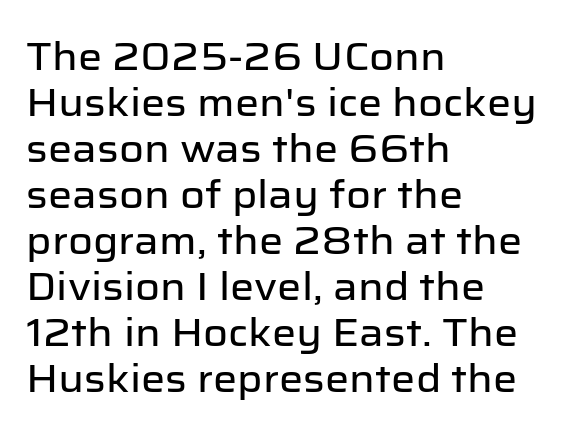
A sans-serif font was chosen for this passage. Characters follow at the spacing the type designer built in. Decoration check: the copy has no underline. This sample has the flowing, uneven cadence of proportional lettering. The letters stand straight up with perfectly vertical stems.
